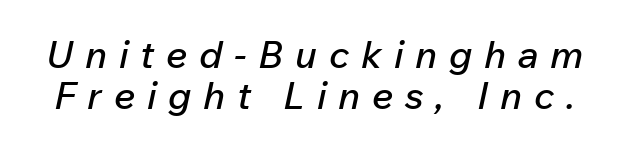
{"italic": "yes", "lean": "right", "slant_degrees": 12, "width": "normal", "stroke_contrast": "low", "x_height": "medium", "monospaced": "no", "underline": "no", "line_spacing": "tight", "line_spacing_ratio": 1.08, "letter_spacing": "wide", "letter_spacing_em": 0.31, "glyph_px": 38}
